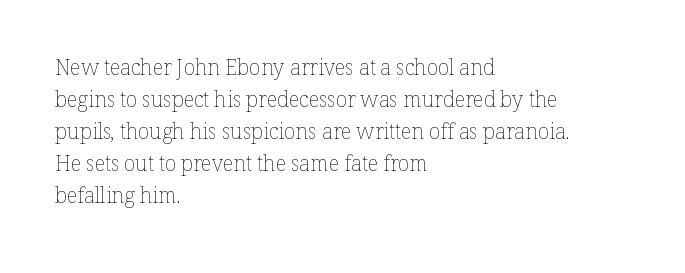
Q: Is the text bold? A: No.
Q: Is the text italic (slanted)? A: No, it is upright.
Q: Is the text underlined? A: No.
Q: How is the paragraph aligned? A: Left-aligned.
Q: Is the spacing between letters normal or unusually wide? A: Normal.
Q: Is the spacing between lines tight, normal or loose? A: Normal.
